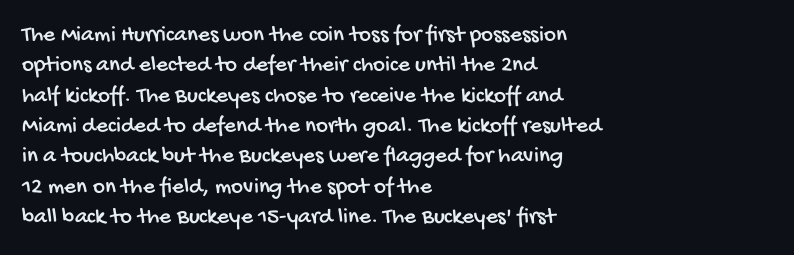
The image shows 23 px text type; set left-aligned, normal line spacing (1.32x), normal letter spacing, not underlined.
